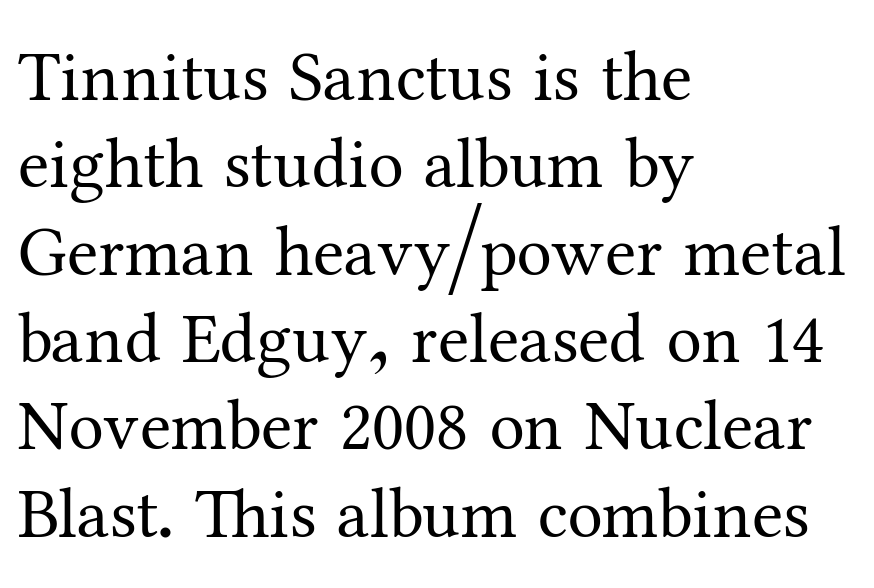
Q: Is the text bold? A: No.
Q: Is the text italic (slanted)? A: No, it is upright.
Q: Is the typeface a serif or a sans-serif typeface? A: Serif.
Q: Is the text underlined? A: No.
Q: How is the paragraph aligned? A: Left-aligned.
Q: Is the spacing between letters normal or unusually wide? A: Normal.
Q: Width (condensed, normal, or wide)? A: Normal.
Q: Stroke contrast? A: Medium.
Q: x-height? A: Medium.
Q: Monospaced? A: No.
